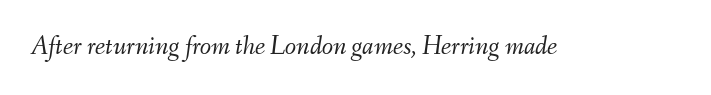
The image shows 26 px text type, italic (leaning right); set normal letter spacing, not underlined.
